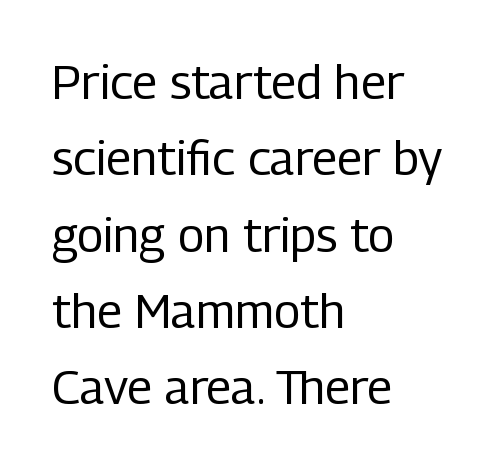
Q: Is the text bold? A: No.
Q: Is the text italic (slanted)? A: No, it is upright.
Q: Is the typeface a serif or a sans-serif typeface? A: Sans-serif.
Q: Is the text underlined? A: No.
Q: How is the paragraph aligned? A: Left-aligned.
Q: Is the spacing between letters normal or unusually wide? A: Normal.
Q: Is the spacing between lines tight, normal or loose? A: Normal.
Q: Width (condensed, normal, or wide)? A: Condensed.
Q: Stroke contrast? A: Low.
Q: x-height? A: Medium.
Q: Monospaced? A: No.
